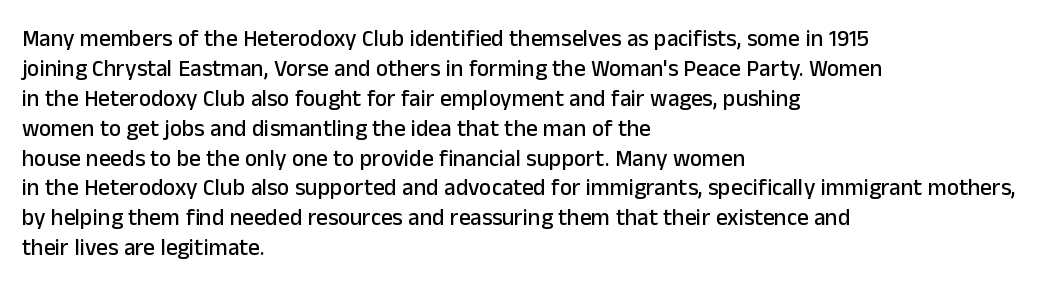
{"italic": "no", "underline": "no", "align": "left", "line_spacing": "normal", "line_spacing_ratio": 1.3, "letter_spacing": "normal", "letter_spacing_em": 0.0, "glyph_px": 23}
